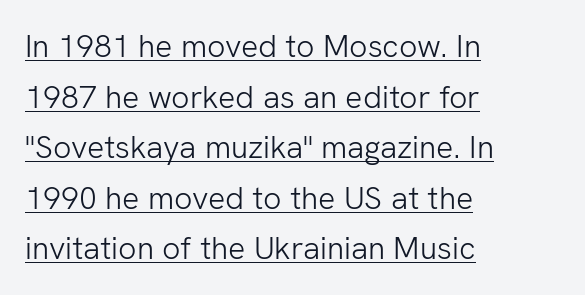
Caption: lettering with a line underneath. No extra ink here — the face is not bold. This sample has the flowing, uneven cadence of proportional lettering. A typesetter would call this zero additional tracking. These lines stack with their left ends in a neat column. How would I describe the line gaps? Plain and ordinary.
